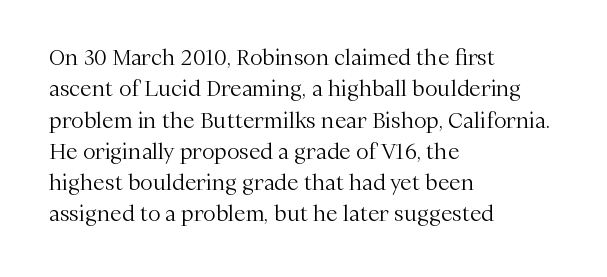
Q: Is the text bold? A: No.
Q: Is the text italic (slanted)? A: No, it is upright.
Q: Is the text underlined? A: No.
Q: How is the paragraph aligned? A: Left-aligned.
Q: Is the spacing between letters normal or unusually wide? A: Normal.
Q: Is the spacing between lines tight, normal or loose? A: Normal.
